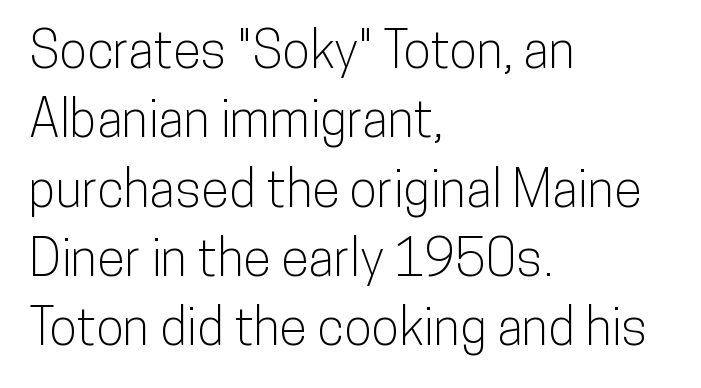
Q: Is the text italic (slanted)? A: No, it is upright.
Q: Is the typeface a serif or a sans-serif typeface? A: Sans-serif.
Q: Is the text underlined? A: No.
Q: How is the paragraph aligned? A: Left-aligned.
Q: Is the spacing between letters normal or unusually wide? A: Normal.
Q: Is the spacing between lines tight, normal or loose? A: Normal.
Q: Width (condensed, normal, or wide)? A: Condensed.
Q: Stroke contrast? A: Low.
Q: x-height? A: Medium.
Q: Monospaced? A: No.
